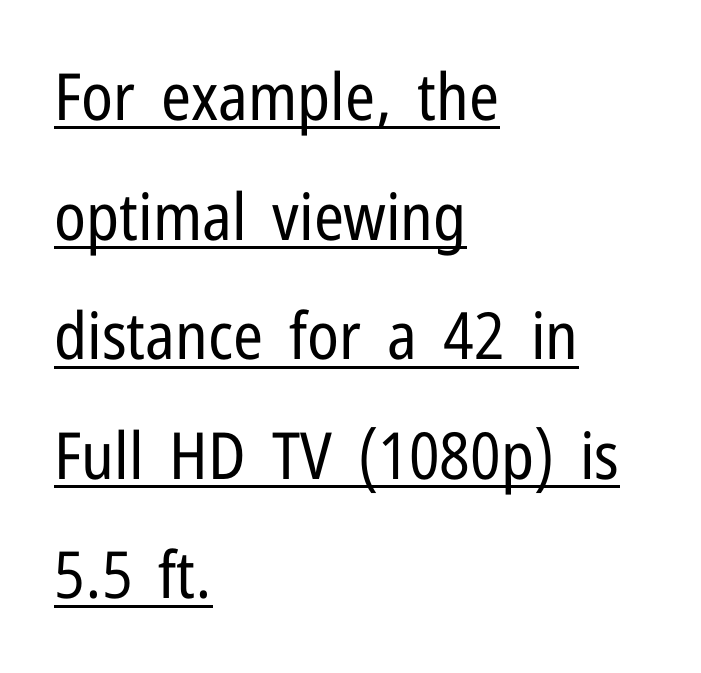
{"serif": "no", "italic": "no", "bold": "no", "weight": "regular", "width": "condensed", "stroke_contrast": "low", "x_height": "medium", "monospaced": "no", "underline": "yes", "align": "left", "line_spacing_ratio": 1.84, "letter_spacing": "normal", "letter_spacing_em": 0.0, "glyph_px": 65}
